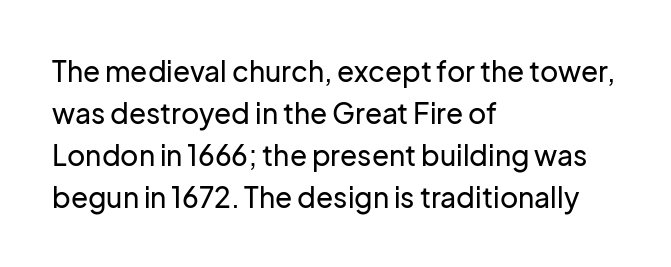
This is sans-serif lettering, the kind often seen on screens and signage. Summary of vertical rhythm: regular, with standard interline spacing. Note the varied advance widths — an 'i' is clearly narrower than an 'm'. Students, note that the glyphs here touch the page at normal intervals. No italicization has been applied; the sample stays upright.
